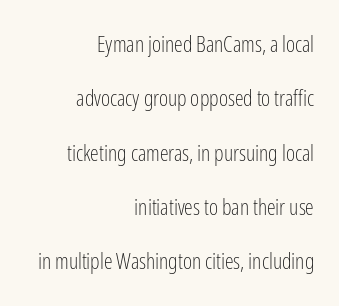
The image shows 22 px text type, upright; set right-aligned, loose line spacing (2.47x), normal letter spacing, not underlined.
